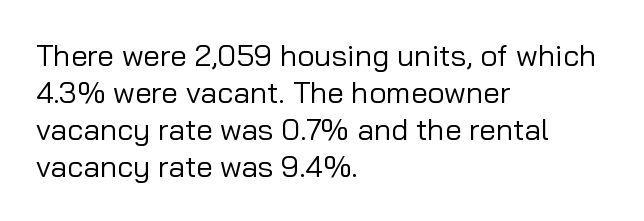
The image shows 30 px regular-weight sans-serif type, upright; set left-aligned, line spacing 1.23x, normal letter spacing, not underlined; low stroke contrast and a medium x-height.
